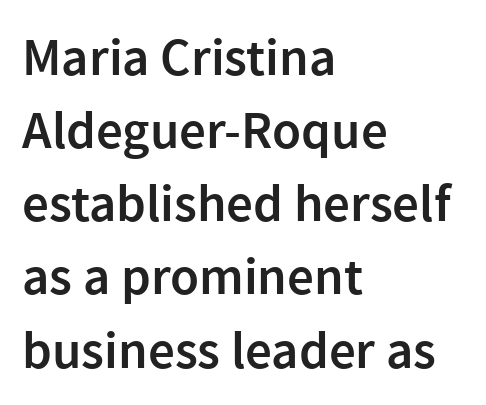
Caption: semibold face, moderately heavy strokes. This block has exactly the height ordinary leading produces. In CSS terms this would be text-align: left. These lines keep a tight, regular rhythm from letter to letter. Looks like regular typesetting: each glyph gets only the width it needs. What kind of face is this? One without serifs — a sans.
